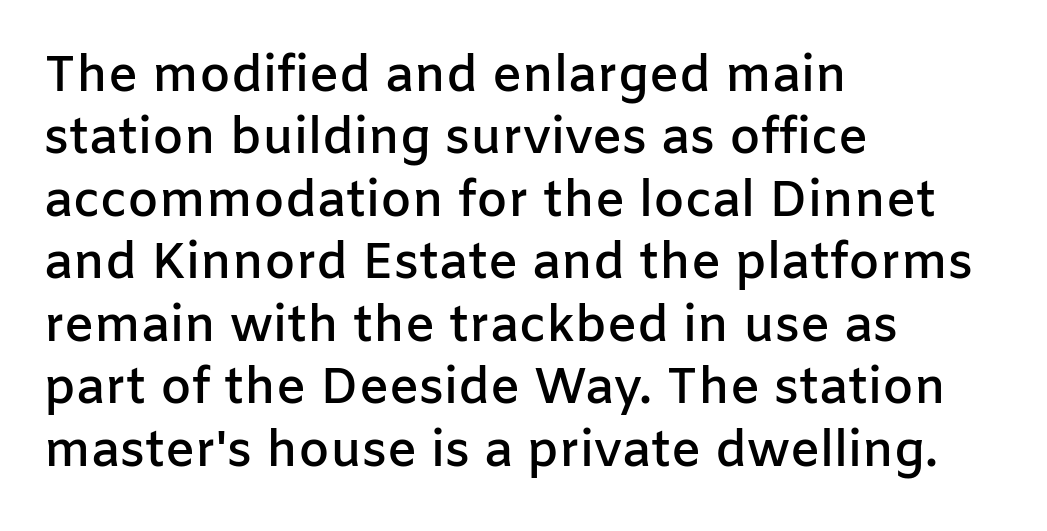
Heft: intermediate — a semibold. The rendering uses a moderate line-height, typical for paragraphs. The zone under the glyphs is completely vacant. This is roman type, the default non-slanted kind. The compositor pushed each line to the left boundary. Standard letterfit; no display-style spreading of the glyphs.
